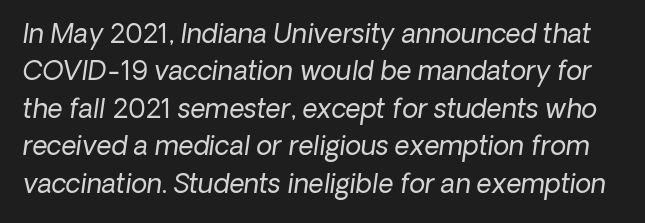
The image shows 26 px text type, italic (leaning right); set normal line spacing (1.44x), normal letter spacing, not underlined.
